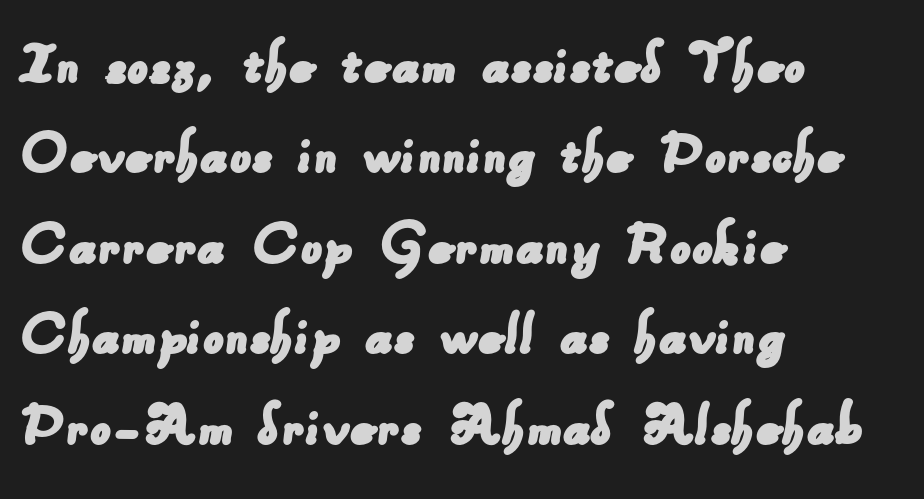
Q: Is the typeface a serif or a sans-serif typeface? A: Sans-serif.
Q: Is the text underlined? A: No.
Q: How is the paragraph aligned? A: Left-aligned.
Q: Is the spacing between letters normal or unusually wide? A: Normal.
Q: Is the spacing between lines tight, normal or loose? A: Normal.
Q: Width (condensed, normal, or wide)? A: Normal.
Q: Stroke contrast? A: Low.
Q: x-height? A: Small.
Q: Monospaced? A: No.
